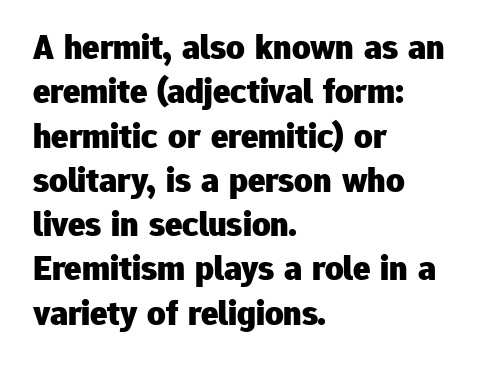
The image shows 36 px heavy sans-serif type, upright; set left-aligned, line spacing 1.23x, normal letter spacing, not underlined; low stroke contrast and a medium x-height.
